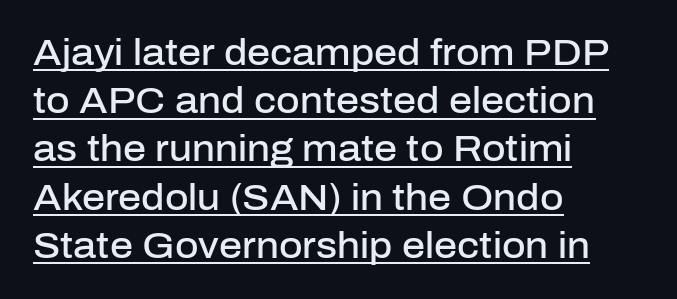
The image shows 36 px semibold sans-serif type, upright; set left-aligned, normal line spacing (1.34x), normal letter spacing, underlined; low stroke contrast and a medium x-height.
